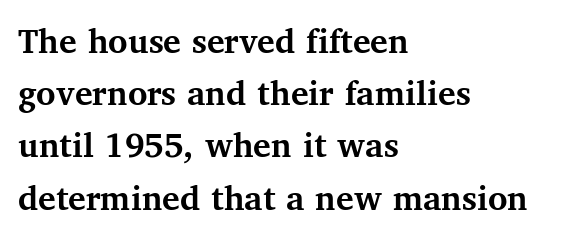
Q: Is the text bold? A: Yes.
Q: Is the text italic (slanted)? A: No, it is upright.
Q: Is the typeface a serif or a sans-serif typeface? A: Serif.
Q: Is the text underlined? A: No.
Q: How is the paragraph aligned? A: Left-aligned.
Q: Is the spacing between letters normal or unusually wide? A: Normal.
Q: Is the spacing between lines tight, normal or loose? A: Normal.
Q: Width (condensed, normal, or wide)? A: Normal.
Q: Stroke contrast? A: Medium.
Q: x-height? A: Medium.
Q: Monospaced? A: No.
